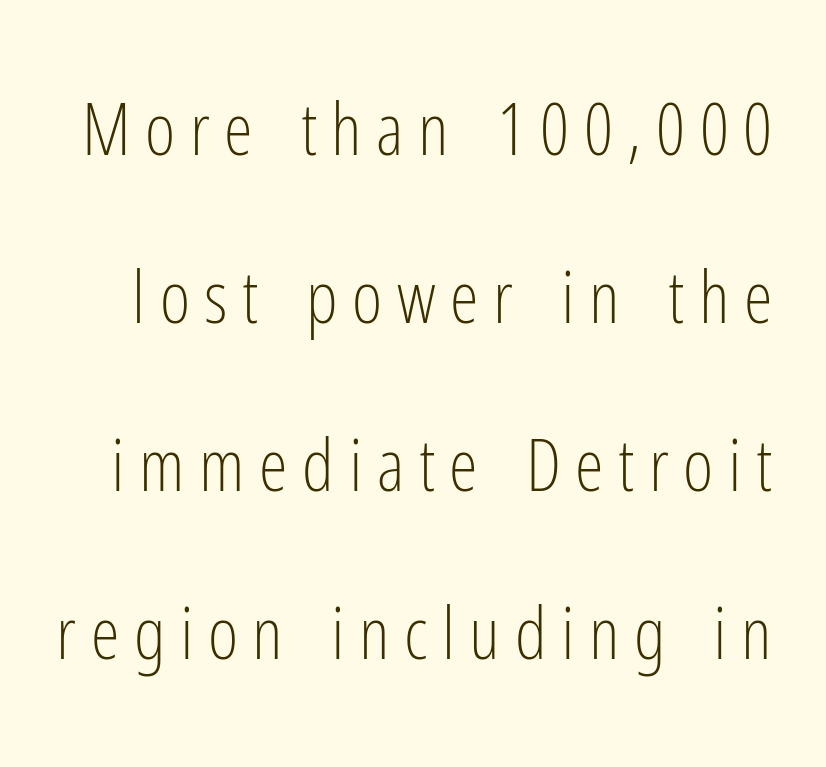
{"serif": "no", "italic": "no", "bold": "no", "weight": "light", "width": "condensed", "stroke_contrast": "low", "x_height": "medium", "monospaced": "no", "underline": "no", "line_spacing": "loose", "line_spacing_ratio": 2.3, "letter_spacing": "wide", "letter_spacing_em": 0.2, "glyph_px": 73}
